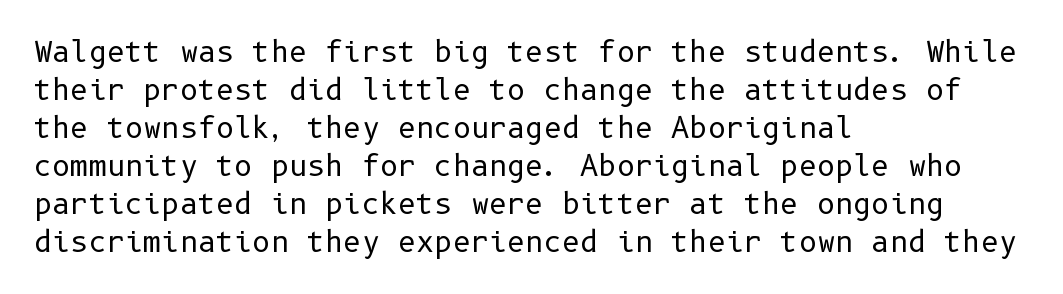
Standard letterfit; no display-style spreading of the glyphs. The passage shown stacks its lines at a standard gap. The font family rendered here belongs to the sans-serif group. The lines in this sample share a left origin and differ only in where they stop. The typesetting does not lean heavy: it is not bold.
